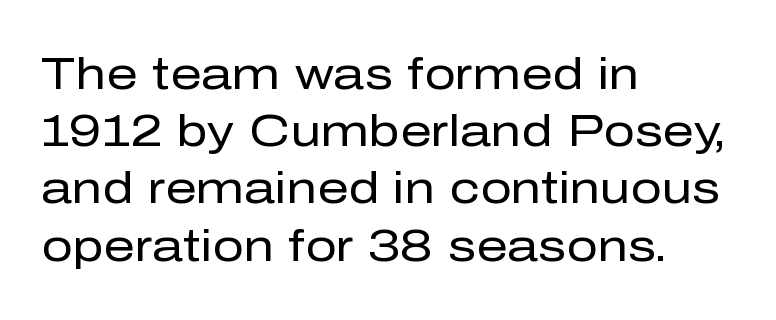
The image shows 44 px regular-weight sans-serif type, upright; set left-aligned, normal line spacing (1.3x), normal letter spacing, not underlined; low stroke contrast and a medium x-height.
